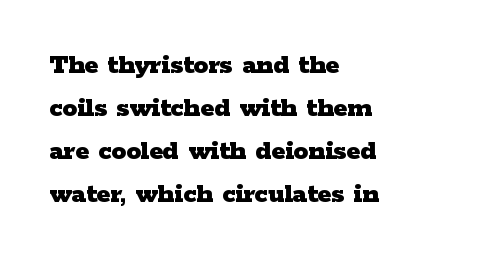
Q: Is the text bold? A: Yes.
Q: Is the text italic (slanted)? A: No, it is upright.
Q: Is the typeface a serif or a sans-serif typeface? A: Serif.
Q: Is the text underlined? A: No.
Q: How is the paragraph aligned? A: Left-aligned.
Q: Is the spacing between letters normal or unusually wide? A: Normal.
Q: Is the spacing between lines tight, normal or loose? A: Normal.
Q: Width (condensed, normal, or wide)? A: Wide.
Q: Stroke contrast? A: Low.
Q: x-height? A: Medium.
Q: Monospaced? A: No.
